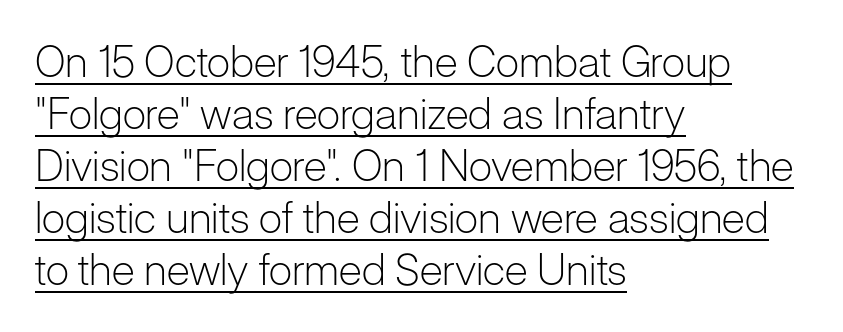
The image shows 43 px light sans-serif type, upright; set left-aligned, line spacing 1.21x, normal letter spacing, underlined; low stroke contrast and a medium x-height.
